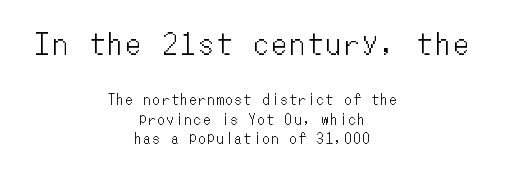
Where is the straight margin? There isn't one; the lines are centered. Posture: straight, roman, zero tilt. Line spacing here is normal. Note the uniform advance width — an 'i' takes as much space as an 'm'.
